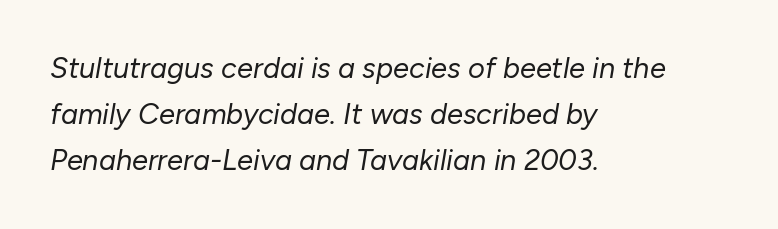
{"italic": "yes", "lean": "right", "slant_degrees": 10, "bold": "no", "weight": "regular", "width": "normal", "stroke_contrast": "low", "x_height": "medium", "monospaced": "no", "underline": "no", "align": "left", "line_spacing": "normal", "line_spacing_ratio": 1.59, "letter_spacing": "normal", "letter_spacing_em": 0.0, "glyph_px": 29}
